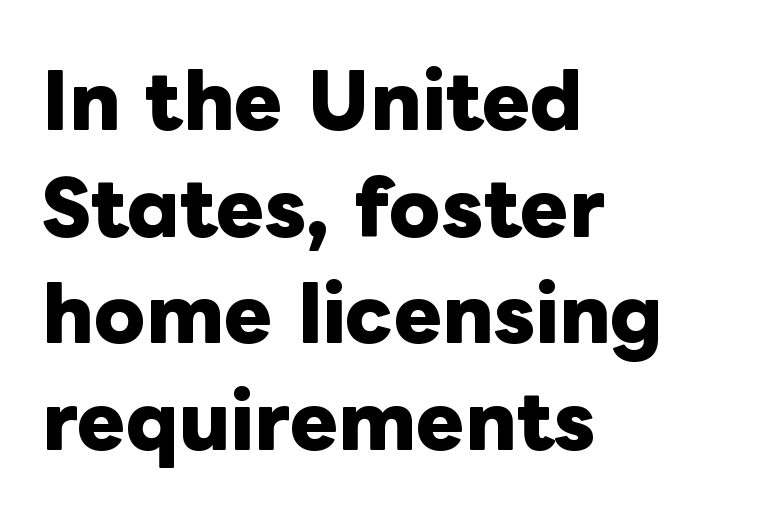
{"italic": "no", "bold": "yes", "weight": "heavy", "width": "normal", "stroke_contrast": "low", "x_height": "medium", "monospaced": "no", "underline": "no", "align": "left", "line_spacing": "normal", "line_spacing_ratio": 1.46, "letter_spacing": "normal", "letter_spacing_em": 0.0, "glyph_px": 73}
